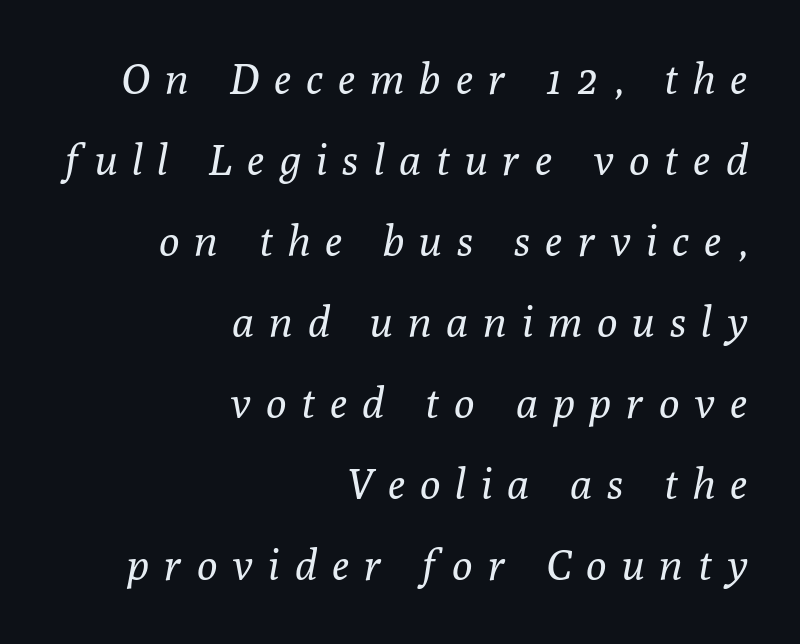
{"serif": "yes", "italic": "yes", "lean": "right", "slant_degrees": 10, "bold": "no", "weight": "regular", "width": "normal", "stroke_contrast": "low", "x_height": "medium", "monospaced": "no", "underline": "no", "align": "right", "line_spacing": "loose", "line_spacing_ratio": 1.93, "letter_spacing": "wide", "letter_spacing_em": 0.37, "glyph_px": 42}
